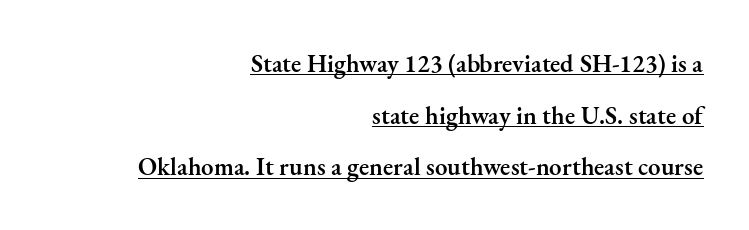
The image shows 25 px text type, upright; set right-aligned, loose line spacing (2.07x), normal letter spacing, underlined.
